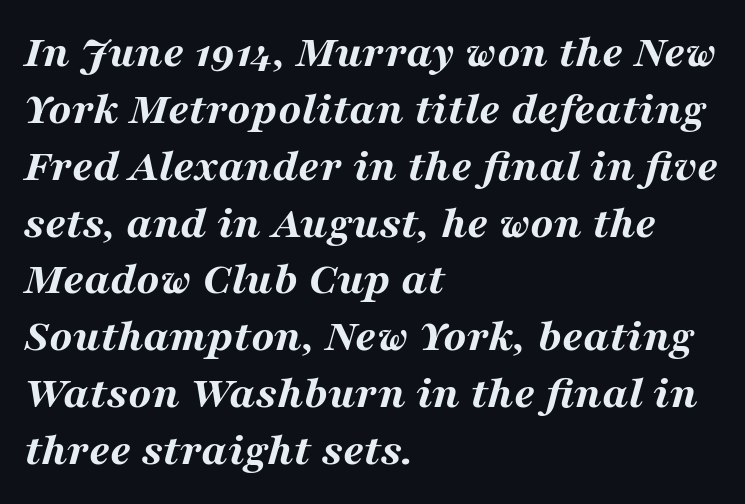
Q: Is the text bold? A: Yes.
Q: Is the text italic (slanted)? A: Yes, it leans right by about 16 degrees.
Q: Is the text underlined? A: No.
Q: How is the paragraph aligned? A: Left-aligned.
Q: Is the spacing between letters normal or unusually wide? A: Normal.
Q: Width (condensed, normal, or wide)? A: Wide.
Q: Stroke contrast? A: Medium.
Q: x-height? A: Medium.
Q: Monospaced? A: No.
